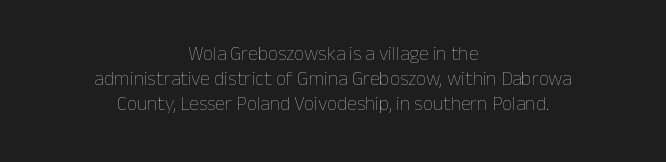
Stem width sits at or under what a default text font uses. Nope, not italic — everything's standing straight. Short note: letters normally spaced. The baseline area is clear. Compared with typical paragraphs, the rows here are spaced about the same.
